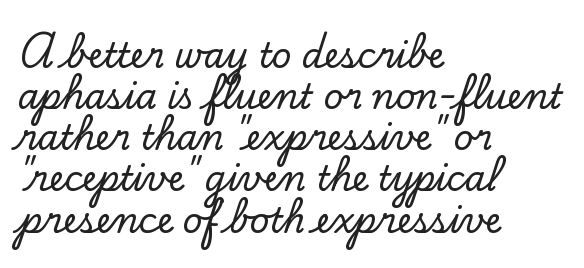
The area under the type is left untouched. Every row of glyphs begins at an identical x-position on the left. A serif font was chosen for this passage. Varying glyph widths throughout — classic text-font behaviour.
